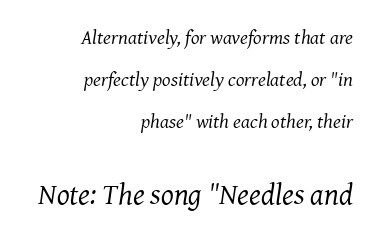
The rendering uses a large line-height, opening up the rows. A bare baseline throughout the passage. You could call the tracking neutral — neither tight nor loose. You can tell it's italic because the verticals aren't actually vertical.
